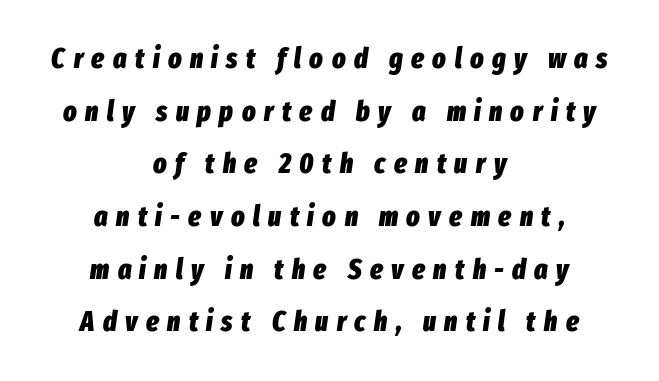
{"italic": "yes", "lean": "right", "slant_degrees": 8, "bold": "yes", "weight": "heavy", "width": "condensed", "stroke_contrast": "low", "x_height": "medium", "monospaced": "no", "underline": "no", "align": "center", "line_spacing_ratio": 1.88, "letter_spacing": "wide", "letter_spacing_em": 0.3, "glyph_px": 28}
